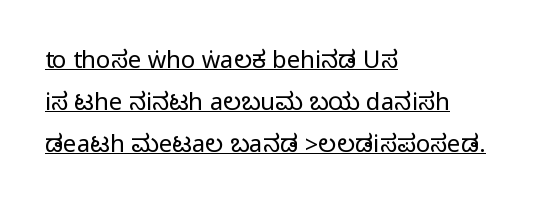
Q: Is the text italic (slanted)? A: No, it is upright.
Q: Is the text underlined? A: Yes.
Q: How is the paragraph aligned? A: Left-aligned.
Q: Is the spacing between letters normal or unusually wide? A: Normal.
